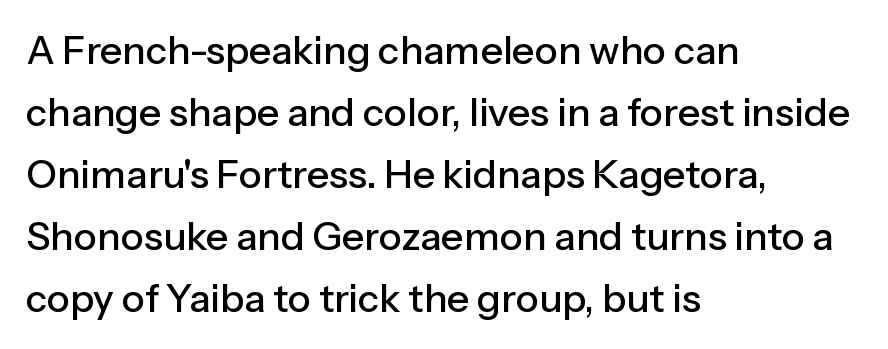
The image shows 39 px sans-serif type, upright; set left-aligned, normal line spacing (1.59x), normal letter spacing, not underlined; low stroke contrast and a medium x-height.
